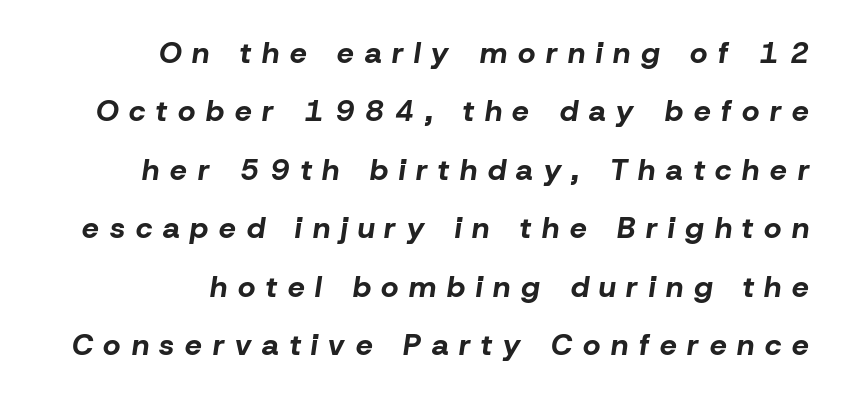
The typography opts for an oblique posture over an upright one. A clean baseline with only descenders dipping below it. The space between consecutive lines is lavish. A dark, heavy texture on the line: the type is bold.
